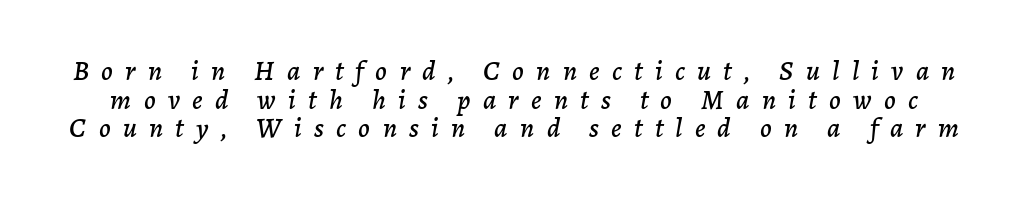
{"italic": "yes", "lean": "right", "slant_degrees": 7, "width": "normal", "stroke_contrast": "low", "x_height": "medium", "monospaced": "no", "underline": "no", "line_spacing": "tight", "line_spacing_ratio": 1.02, "letter_spacing": "wide", "letter_spacing_em": 0.44, "glyph_px": 28}
